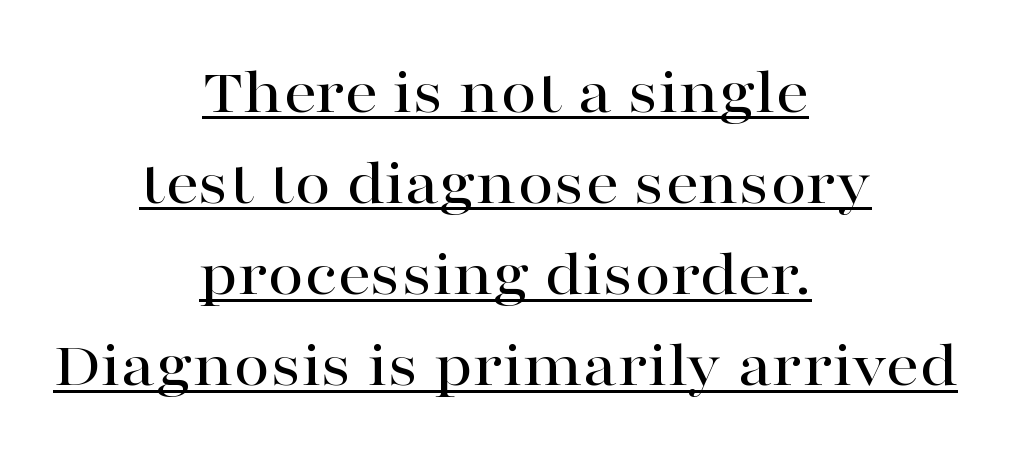
Q: Is the text italic (slanted)? A: No, it is upright.
Q: Is the typeface a serif or a sans-serif typeface? A: Serif.
Q: Is the text underlined? A: Yes.
Q: How is the paragraph aligned? A: Centered.
Q: Is the spacing between letters normal or unusually wide? A: Normal.
Q: Is the spacing between lines tight, normal or loose? A: Normal.
Q: Width (condensed, normal, or wide)? A: Wide.
Q: Stroke contrast? A: High.
Q: x-height? A: Medium.
Q: Monospaced? A: No.
